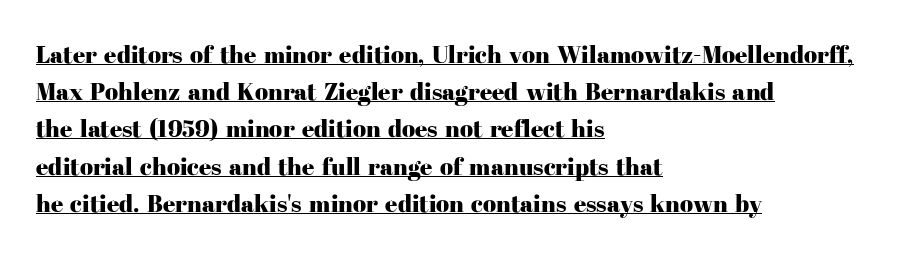
Q: Is the text italic (slanted)? A: No, it is upright.
Q: Is the text underlined? A: Yes.
Q: How is the paragraph aligned? A: Left-aligned.
Q: Is the spacing between letters normal or unusually wide? A: Normal.
Q: Is the spacing between lines tight, normal or loose? A: Normal.
